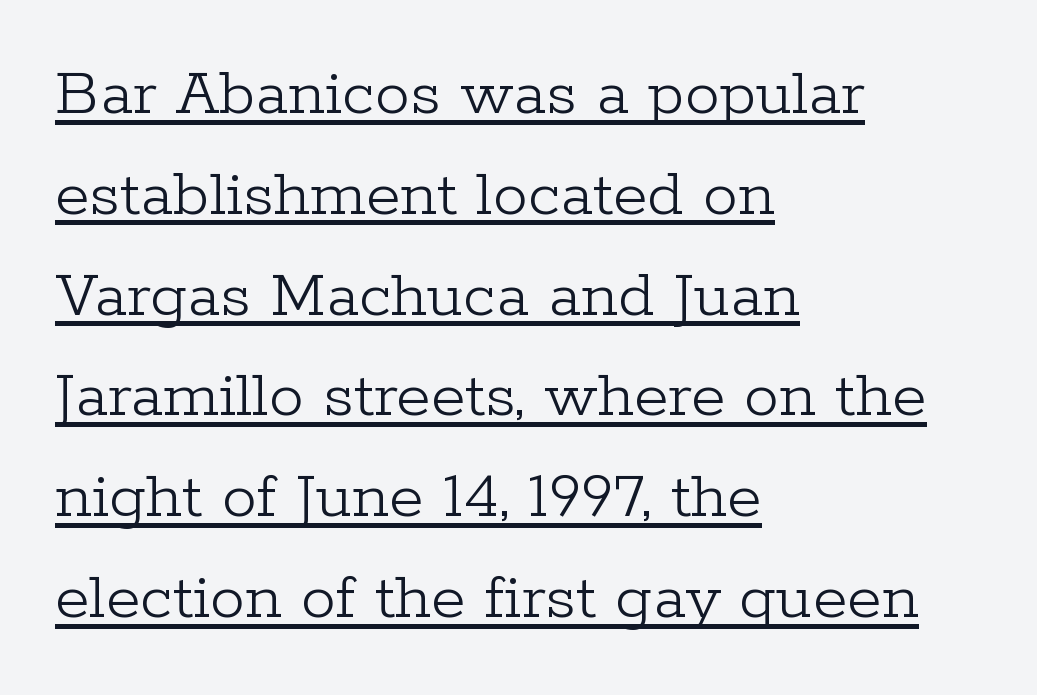
Q: Is the text bold? A: No.
Q: Is the text italic (slanted)? A: No, it is upright.
Q: Is the typeface a serif or a sans-serif typeface? A: Serif.
Q: Is the text underlined? A: Yes.
Q: How is the paragraph aligned? A: Left-aligned.
Q: Is the spacing between letters normal or unusually wide? A: Normal.
Q: Is the spacing between lines tight, normal or loose? A: Normal.
Q: Width (condensed, normal, or wide)? A: Normal.
Q: Stroke contrast? A: Low.
Q: x-height? A: Medium.
Q: Monospaced? A: No.
